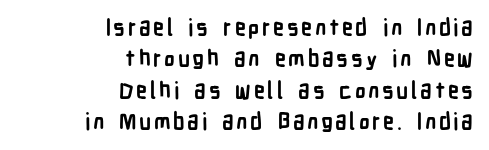
{"italic": "no", "bold": "yes", "underline": "no", "align": "right", "line_spacing": "normal", "line_spacing_ratio": 1.43, "glyph_px": 22}
